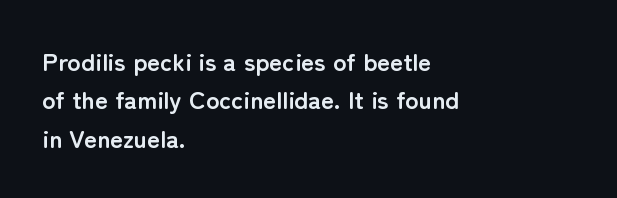
Q: Is the text bold? A: Yes.
Q: Is the text italic (slanted)? A: No, it is upright.
Q: Is the text underlined? A: No.
Q: How is the paragraph aligned? A: Left-aligned.
Q: Is the spacing between letters normal or unusually wide? A: Normal.
Q: Is the spacing between lines tight, normal or loose? A: Normal.
